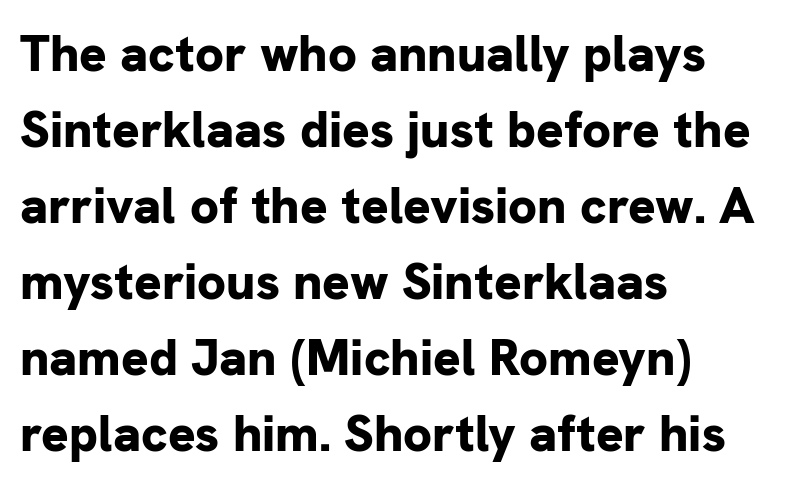
Each new line begins a customary step beneath the previous one. Nobody touched the tracking dial on this one. Typographic density is high because the face is bold. Is this a fixed-width face? No — the glyphs have proportional, varying widths. The compositor pushed each line to the left boundary.
